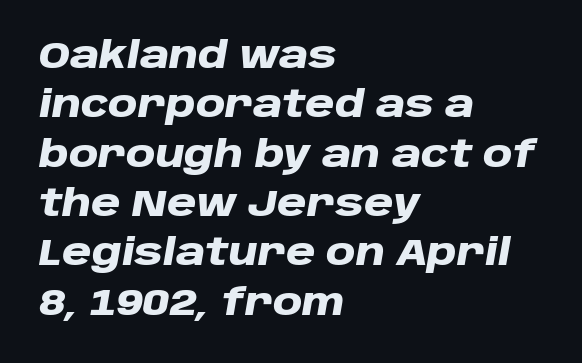
Q: Is the text bold? A: Yes.
Q: Is the text italic (slanted)? A: Yes, it leans right by about 10 degrees.
Q: Is the text underlined? A: No.
Q: How is the paragraph aligned? A: Left-aligned.
Q: Is the spacing between letters normal or unusually wide? A: Normal.
Q: Is the spacing between lines tight, normal or loose? A: Normal.
Q: Width (condensed, normal, or wide)? A: Wide.
Q: Stroke contrast? A: Low.
Q: x-height? A: Large.
Q: Monospaced? A: No.
